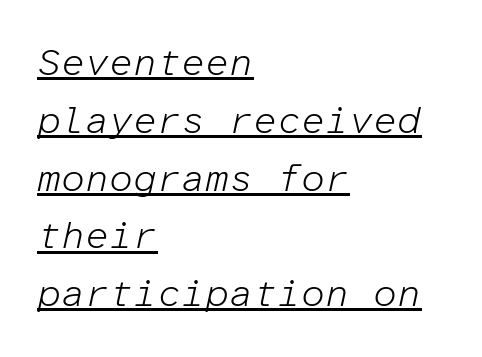
Q: Is the text bold? A: No.
Q: Is the text italic (slanted)? A: Yes, it leans right by about 12 degrees.
Q: Is the text underlined? A: Yes.
Q: How is the paragraph aligned? A: Left-aligned.
Q: Is the spacing between letters normal or unusually wide? A: Normal.
Q: Is the spacing between lines tight, normal or loose? A: Normal.
Q: Width (condensed, normal, or wide)? A: Normal.
Q: Stroke contrast? A: Low.
Q: x-height? A: Medium.
Q: Monospaced? A: Yes.
